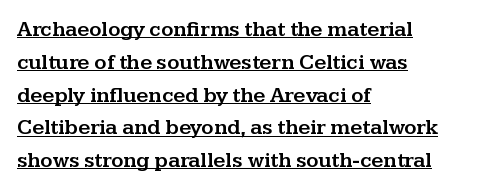
Q: Is the text italic (slanted)? A: No, it is upright.
Q: Is the text underlined? A: Yes.
Q: How is the paragraph aligned? A: Left-aligned.
Q: Is the spacing between letters normal or unusually wide? A: Normal.
Q: Is the spacing between lines tight, normal or loose? A: Normal.
